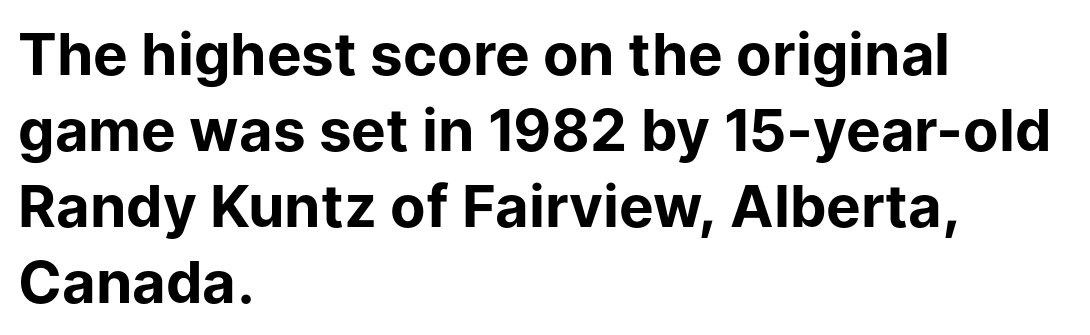
The compositor pushed each line to the left boundary. You could not count columns in this text — the font is proportionally spaced. Each word holds together tightly as a unit, with standard inter-letter gaps. As a designer I'd log this as weight 700, bold.
